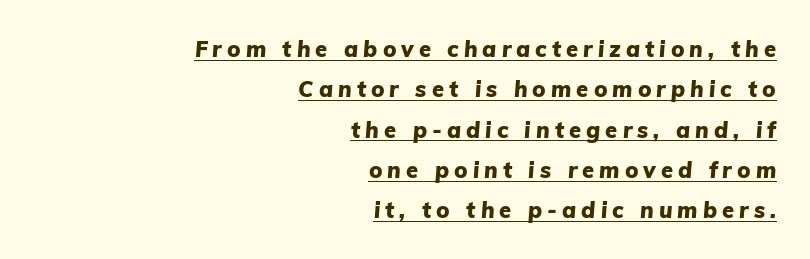
The rag falls on the left side of this text block. A dark, heavy texture on the line: the type is bold. The string is rendered with underlining switched on. Between one letter and the next there's a generous, obvious gap.
